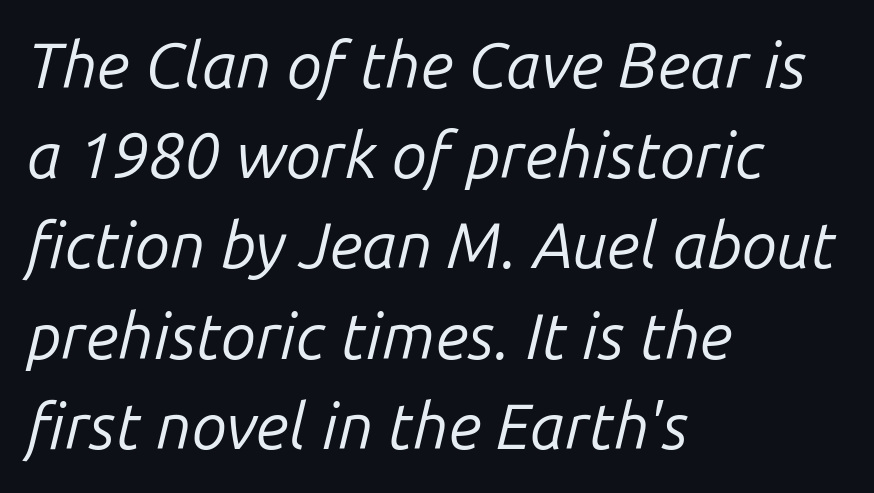
Q: Is the text bold? A: No.
Q: Is the text italic (slanted)? A: Yes, it leans right by about 14 degrees.
Q: Is the text underlined? A: No.
Q: How is the paragraph aligned? A: Left-aligned.
Q: Is the spacing between letters normal or unusually wide? A: Normal.
Q: Is the spacing between lines tight, normal or loose? A: Normal.
Q: Width (condensed, normal, or wide)? A: Normal.
Q: Stroke contrast? A: Low.
Q: x-height? A: Medium.
Q: Monospaced? A: No.
